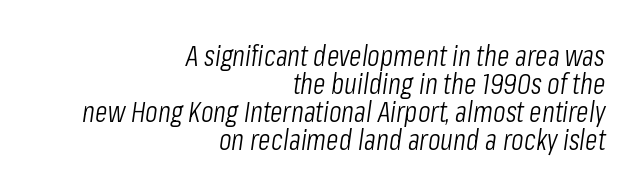
Emphasis-style slanted type is in use. Does extra space separate the letters? No, they use regular spacing. How would I describe the line gaps? Narrow and economical. Do the characters align in a grid? No, the font is proportional. This reads as an unemphasized weight, regular at the heaviest.
